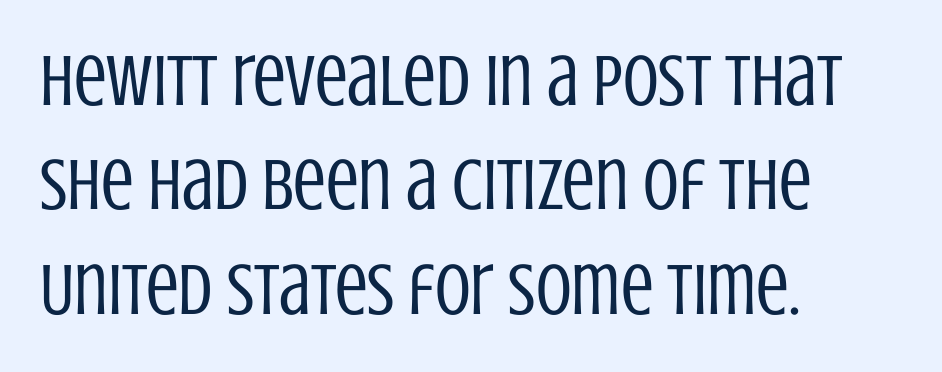
The image shows 73 px regular-weight, condensed sans-serif type, upright; set left-aligned, normal line spacing (1.43x), normal letter spacing, not underlined; low stroke contrast and a large x-height.
